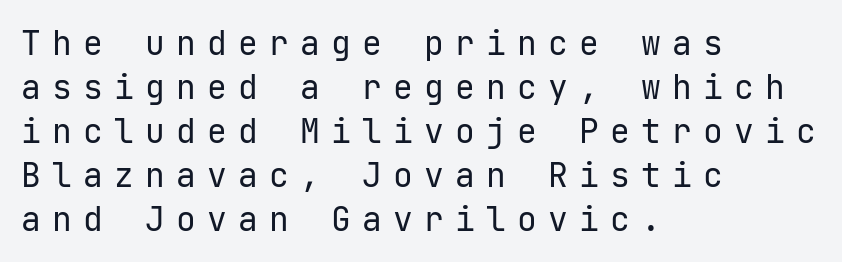
The image shows 33 px regular-weight sans-serif type, upright; set left-aligned, normal line spacing (1.33x), unusually wide letter spacing (+0.34 em), not underlined; low stroke contrast and a medium x-height.
